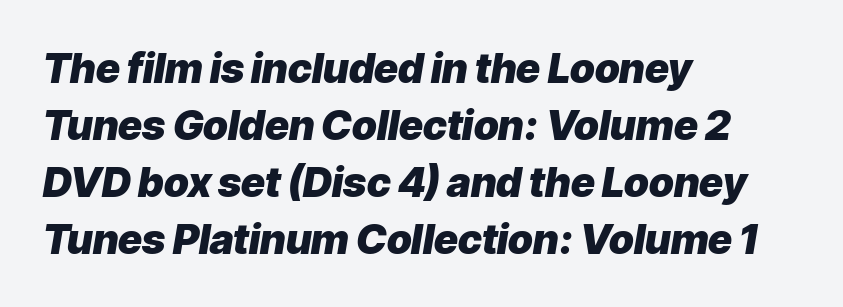
Line spacing here is normal. Underlining? Definitely not there. A classic flush-left, rag-right setting is used for this passage. A typesetter would call this proportional, since set widths differ per character. You could call the tracking neutral — neither tight nor loose. Compared with ordinary roman type, these characters are visibly tilted.
